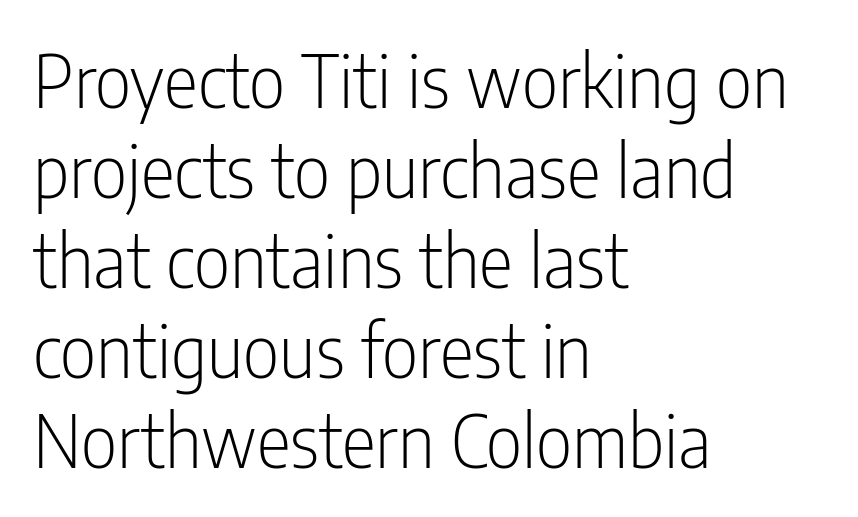
The image shows 72 px light, condensed sans-serif type, upright; set left-aligned, normal line spacing (1.25x), normal letter spacing, not underlined; low stroke contrast and a medium x-height.
